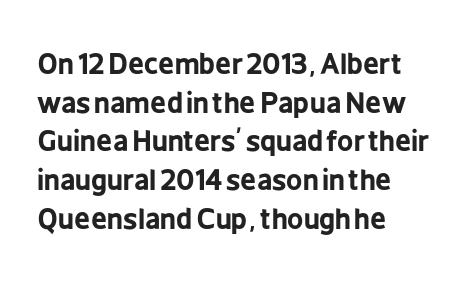
The image shows 28 px bold, condensed sans-serif type, upright; set left-aligned, normal line spacing (1.38x), normal letter spacing, not underlined; low stroke contrast and a medium x-height.
